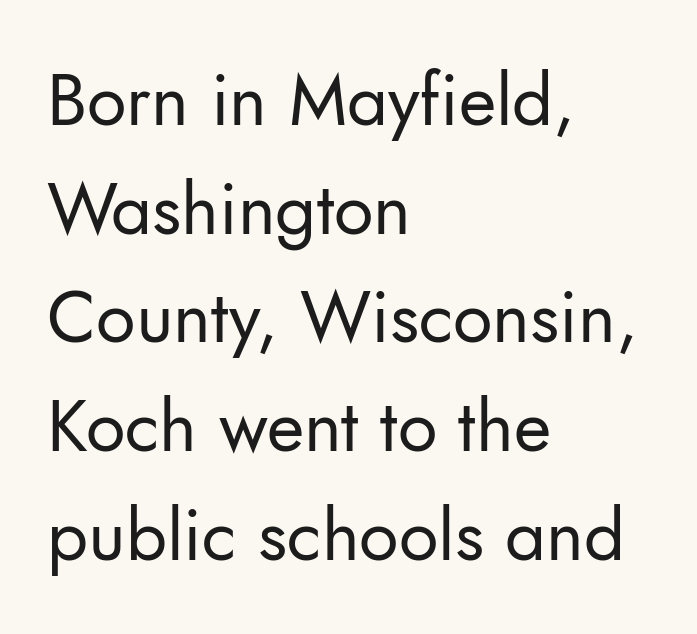
{"serif": "no", "italic": "no", "bold": "no", "weight": "regular", "width": "normal", "stroke_contrast": "low", "x_height": "small", "monospaced": "no", "underline": "no", "align": "left", "line_spacing": "normal", "line_spacing_ratio": 1.51, "letter_spacing": "normal", "letter_spacing_em": 0.0, "glyph_px": 72}
